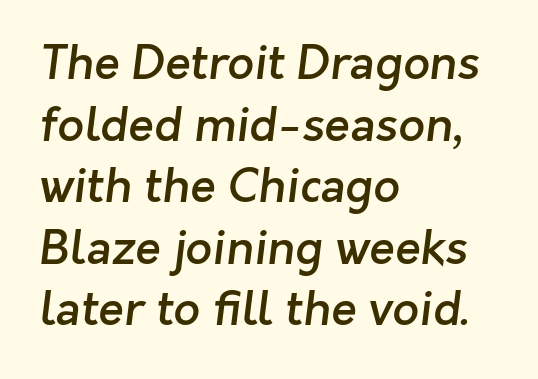
The image shows 47 px semibold sans-serif type; set left-aligned, normal line spacing (1.31x), normal letter spacing, not underlined; low stroke contrast and a medium x-height.
